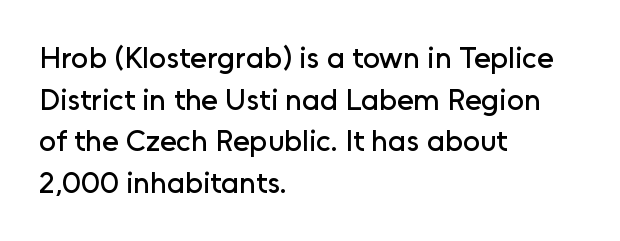
The image shows 30 px sans-serif type, upright; set left-aligned, normal line spacing (1.39x), normal letter spacing, not underlined; low stroke contrast and a medium x-height.
